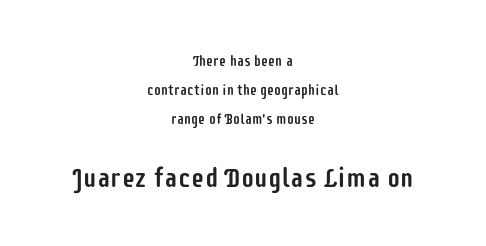
The setting favours the middle, as headings and verse often do. Compare the two chunks: the lower has the greater cap height. Line spacing here is loose. This rendering leaves character spacing at its baseline value.
